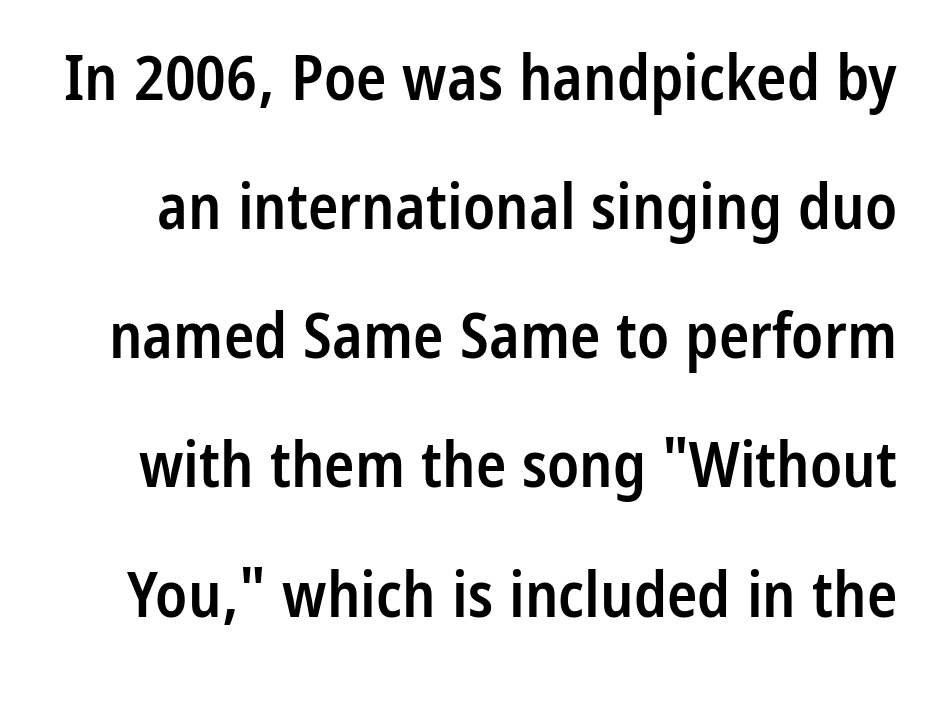
Q: Is the text bold? A: Semi-bold.
Q: Is the text italic (slanted)? A: No, it is upright.
Q: Is the typeface a serif or a sans-serif typeface? A: Sans-serif.
Q: Is the text underlined? A: No.
Q: Is the spacing between letters normal or unusually wide? A: Normal.
Q: Is the spacing between lines tight, normal or loose? A: Loose.
Q: Width (condensed, normal, or wide)? A: Condensed.
Q: Stroke contrast? A: Low.
Q: x-height? A: Medium.
Q: Monospaced? A: No.
